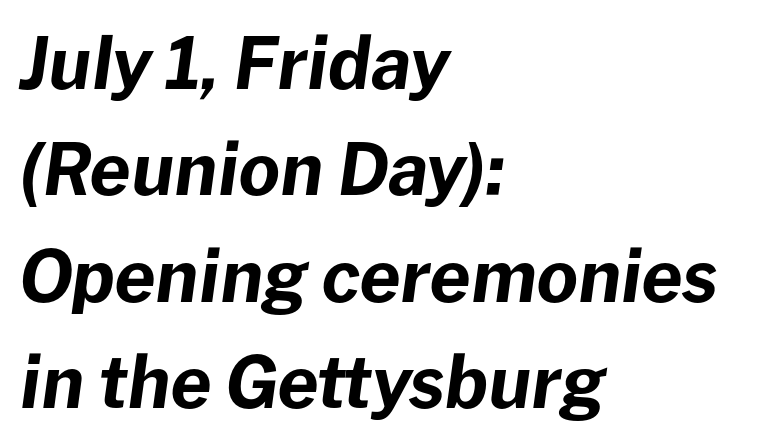
If you drew a line through each stem, it would be angled. Here the designer chose a conventional face with non-uniform glyph widths. Each new line begins a customary step beneath the previous one. This is heavy type, rendered in bold. The passage is arranged the way most books set body copy — flush left. This sample uses plain, unmodified letter spacing.
